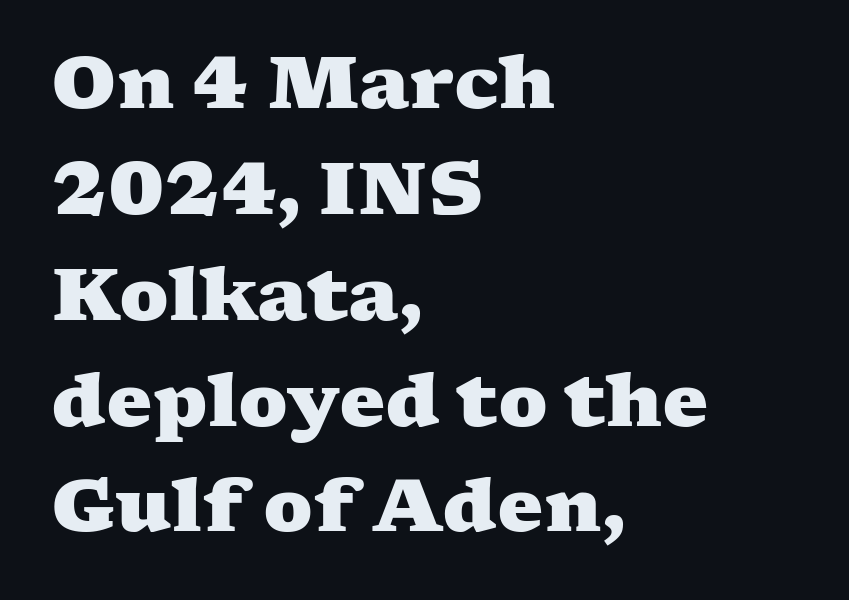
The rendering uses a bold face; every stroke is thick and dark. Proportional: the letters do not fall into vertical columns. The face used here is seriffed, in the tradition of book romans. Caption: standard tracking, unaltered. A typesetter would call this leading conventional body-copy spacing. A classic flush-left, rag-right setting is used for this passage.
